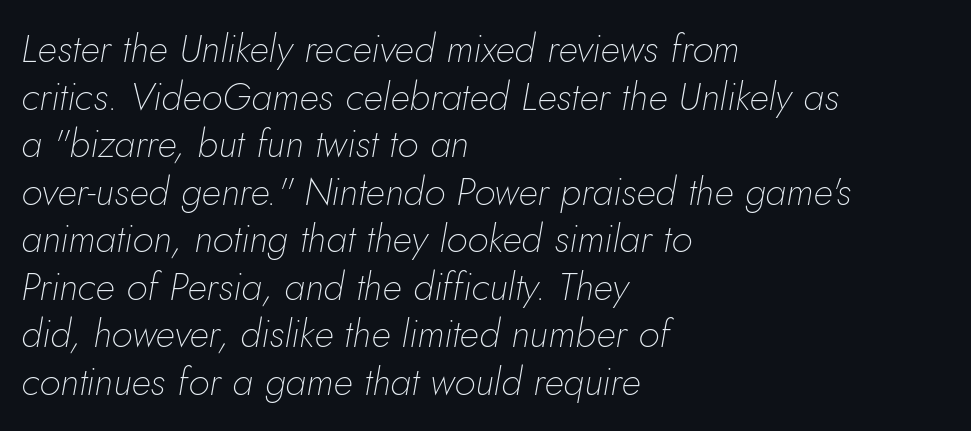
Anything drawn beneath the words? Only blank space. Nobody touched the tracking dial on this one. Does the copy run flush right? No — it runs flush left. In terms of posture, this sample is oblique. Vertical stems look standard width or narrower in stroke. Each letter keeps its own natural width here, so spacing adapts to shape.
